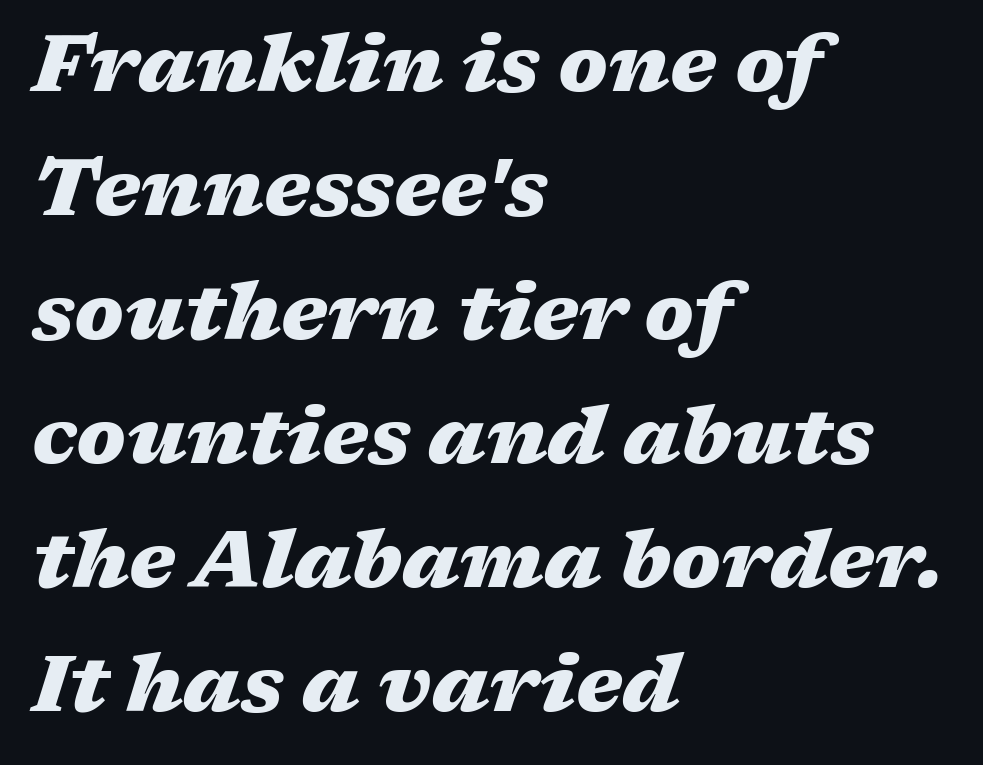
{"italic": "yes", "lean": "right", "slant_degrees": 17, "bold": "yes", "weight": "heavy", "width": "wide", "stroke_contrast": "medium", "x_height": "medium", "monospaced": "no", "underline": "no", "align": "left", "line_spacing": "normal", "line_spacing_ratio": 1.57, "letter_spacing": "normal", "letter_spacing_em": 0.0, "glyph_px": 79}
